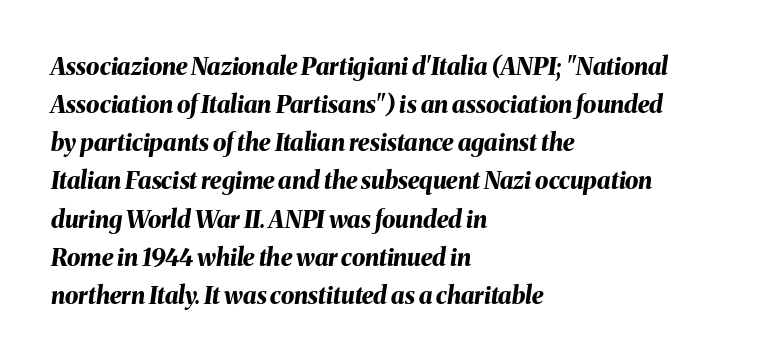
{"italic": "yes", "lean": "right", "slant_degrees": 8, "bold": "yes", "underline": "no", "align": "left", "line_spacing": "normal", "line_spacing_ratio": 1.59, "letter_spacing": "normal", "letter_spacing_em": 0.0, "glyph_px": 24}
